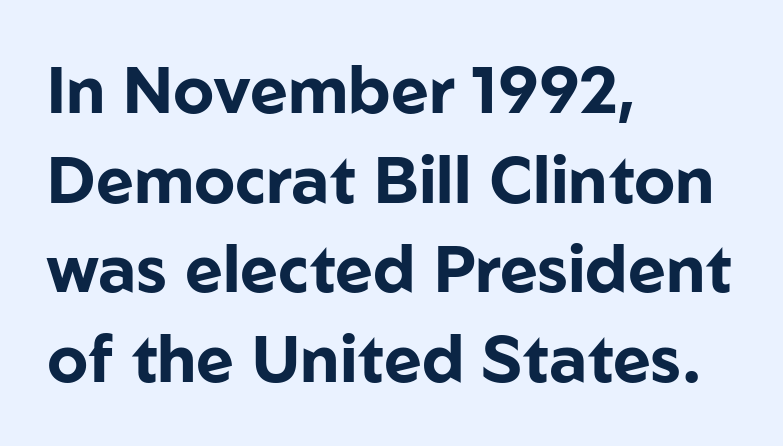
Q: Is the text bold? A: Yes.
Q: Is the text italic (slanted)? A: No, it is upright.
Q: Is the typeface a serif or a sans-serif typeface? A: Sans-serif.
Q: Is the text underlined? A: No.
Q: How is the paragraph aligned? A: Left-aligned.
Q: Is the spacing between letters normal or unusually wide? A: Normal.
Q: Is the spacing between lines tight, normal or loose? A: Normal.
Q: Width (condensed, normal, or wide)? A: Normal.
Q: Stroke contrast? A: Low.
Q: x-height? A: Medium.
Q: Monospaced? A: No.
